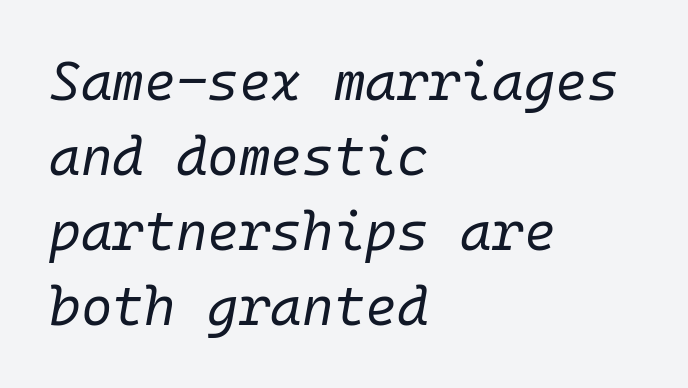
The image shows 54 px regular-weight type, italic (leaning right), monospaced; set left-aligned, normal line spacing (1.39x), normal letter spacing, not underlined; low stroke contrast and a medium x-height.
